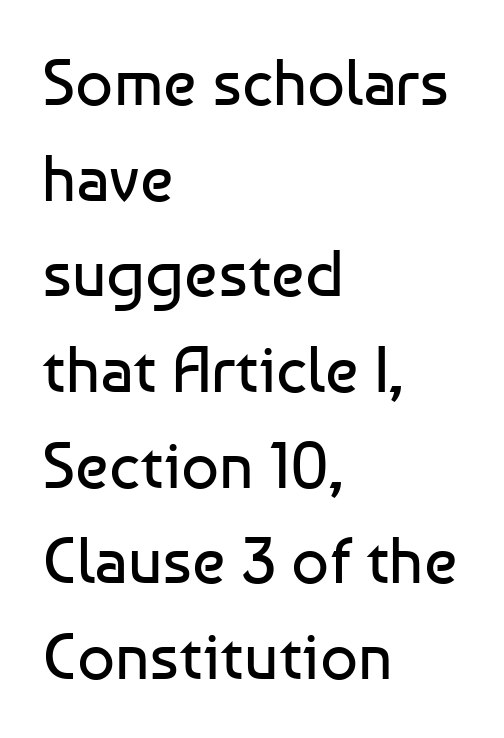
The image shows 66 px regular-weight sans-serif type, upright; set left-aligned, normal line spacing (1.45x), normal letter spacing, not underlined; low stroke contrast and a medium x-height.
